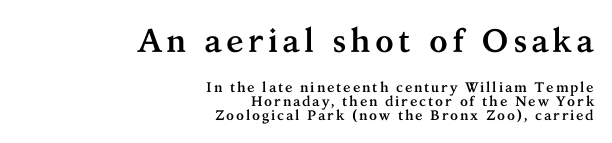
The image shows 33 px semibold serif type, upright; set right-aligned, tight line spacing (0.99x), not underlined; the first (top) block is 2.36x larger; medium stroke contrast and a medium x-height.
